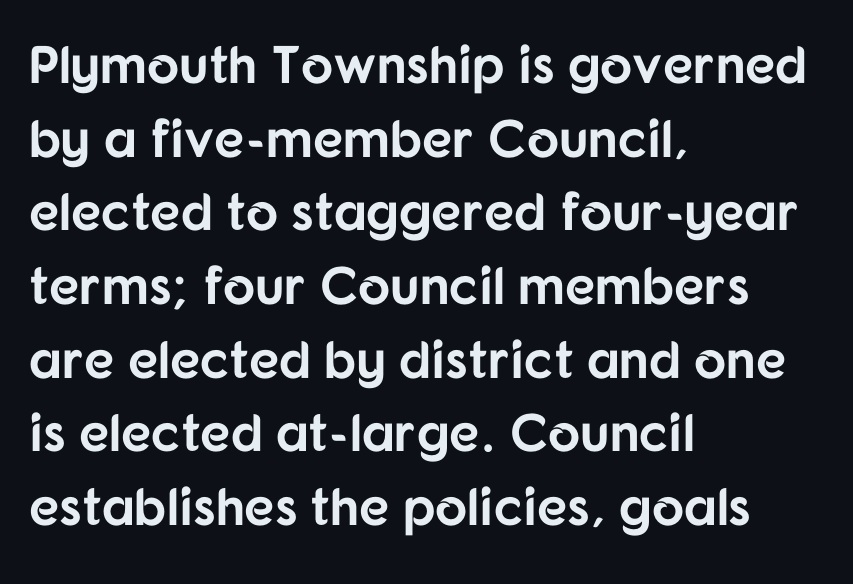
Q: Is the text bold? A: Yes.
Q: Is the text italic (slanted)? A: No, it is upright.
Q: Is the typeface a serif or a sans-serif typeface? A: Sans-serif.
Q: Is the text underlined? A: No.
Q: How is the paragraph aligned? A: Left-aligned.
Q: Is the spacing between letters normal or unusually wide? A: Normal.
Q: Is the spacing between lines tight, normal or loose? A: Normal.
Q: Width (condensed, normal, or wide)? A: Normal.
Q: Stroke contrast? A: Low.
Q: x-height? A: Medium.
Q: Monospaced? A: No.
